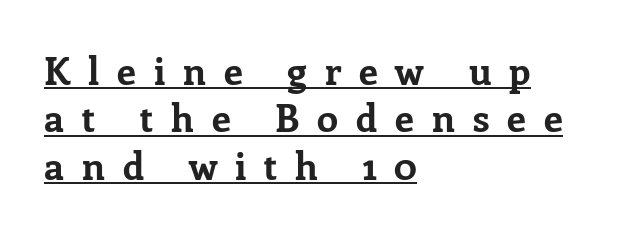
The image shows 38 px bold serif type, upright; set left-aligned, normal line spacing (1.25x), unusually wide letter spacing (+0.47 em), underlined; low stroke contrast and a medium x-height.
